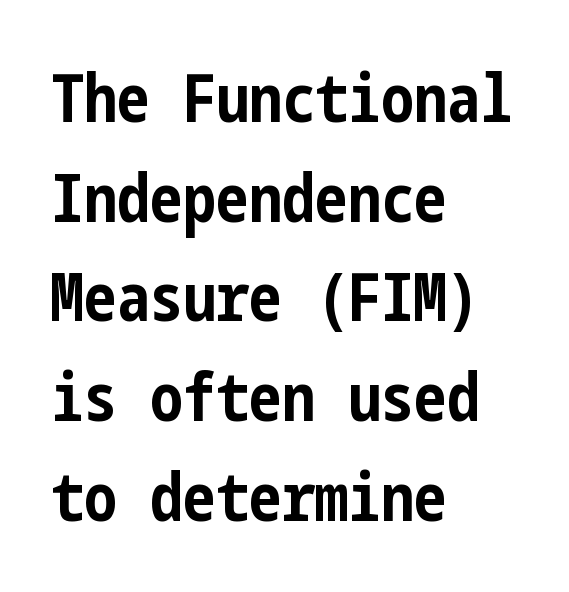
Q: Is the text bold? A: Yes.
Q: Is the text italic (slanted)? A: No, it is upright.
Q: Is the typeface a serif or a sans-serif typeface? A: Sans-serif.
Q: Is the text underlined? A: No.
Q: How is the paragraph aligned? A: Left-aligned.
Q: Is the spacing between letters normal or unusually wide? A: Normal.
Q: Is the spacing between lines tight, normal or loose? A: Normal.
Q: Width (condensed, normal, or wide)? A: Condensed.
Q: Stroke contrast? A: Low.
Q: x-height? A: Medium.
